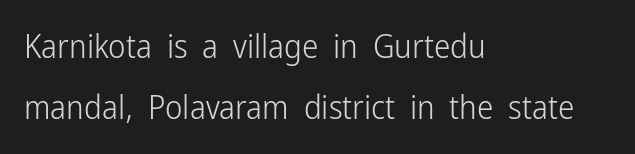
Q: Is the text bold? A: No.
Q: Is the text italic (slanted)? A: No, it is upright.
Q: Is the typeface a serif or a sans-serif typeface? A: Sans-serif.
Q: Is the text underlined? A: No.
Q: How is the paragraph aligned? A: Left-aligned.
Q: Is the spacing between letters normal or unusually wide? A: Normal.
Q: Width (condensed, normal, or wide)? A: Condensed.
Q: Stroke contrast? A: Low.
Q: x-height? A: Medium.
Q: Monospaced? A: No.
